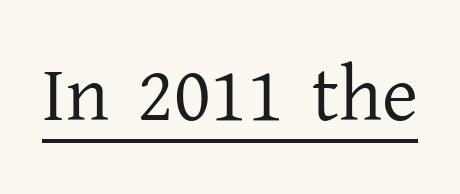
Q: Is the text bold? A: No.
Q: Is the text italic (slanted)? A: No, it is upright.
Q: Is the typeface a serif or a sans-serif typeface? A: Serif.
Q: Is the text underlined? A: Yes.
Q: Is the spacing between letters normal or unusually wide? A: Normal.
Q: Width (condensed, normal, or wide)? A: Normal.
Q: Stroke contrast? A: Low.
Q: x-height? A: Medium.
Q: Monospaced? A: No.
